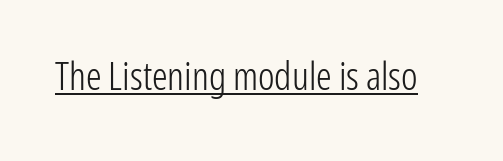
The image shows 39 px light, condensed sans-serif type, upright; set normal letter spacing, underlined; low stroke contrast and a medium x-height.
